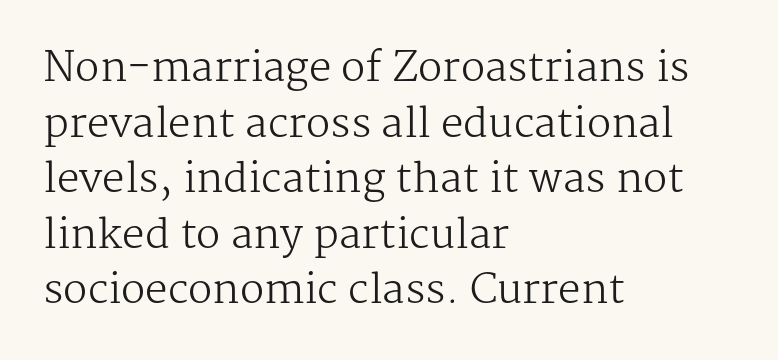
The image shows 40 px regular-weight serif type, upright; set left-aligned, normal line spacing (1.39x), normal letter spacing, not underlined; medium stroke contrast and a medium x-height.
